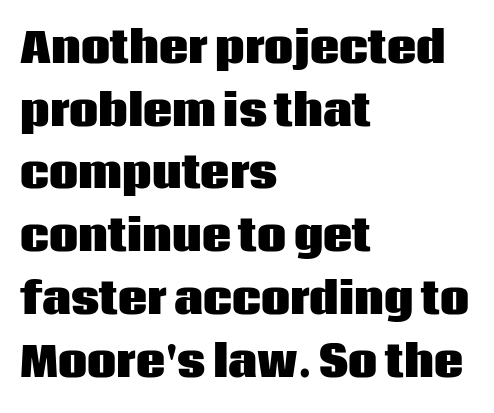
Italic: no, the glyphs are upright roman. Chunky letters — that's bold for sure. The compositor pushed each line to the left boundary. Interline gaps are of average width in this sample. This sample has the flowing, uneven cadence of proportional lettering.
